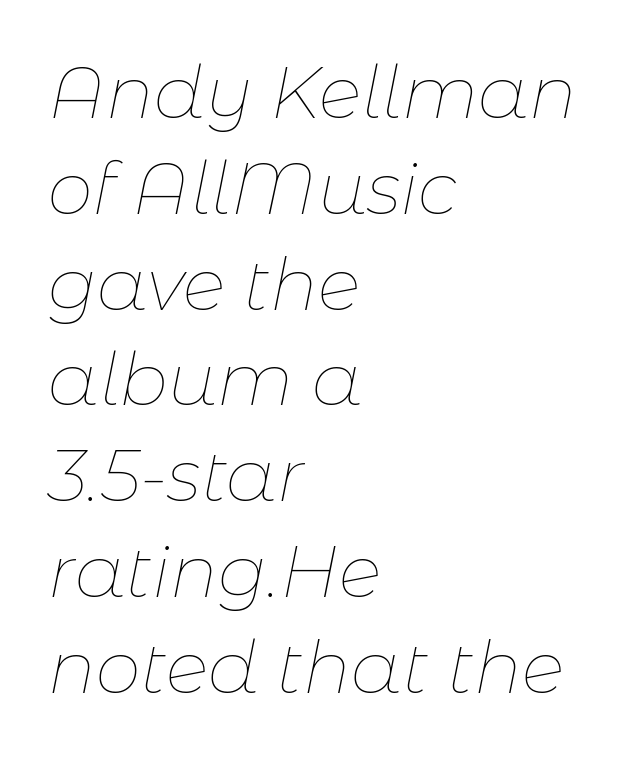
Q: Is the text bold? A: No.
Q: Is the text italic (slanted)? A: Yes, it leans right by about 11 degrees.
Q: Is the text underlined? A: No.
Q: How is the paragraph aligned? A: Left-aligned.
Q: Is the spacing between letters normal or unusually wide? A: Normal.
Q: Is the spacing between lines tight, normal or loose? A: Normal.
Q: Width (condensed, normal, or wide)? A: Normal.
Q: Stroke contrast? A: Low.
Q: x-height? A: Medium.
Q: Monospaced? A: No.
